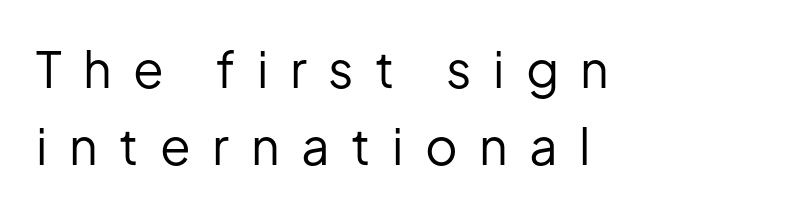
{"serif": "no", "italic": "no", "bold": "no", "weight": "regular", "width": "normal", "stroke_contrast": "low", "x_height": "medium", "monospaced": "no", "underline": "no", "align": "left", "line_spacing": "normal", "line_spacing_ratio": 1.54, "letter_spacing": "wide", "letter_spacing_em": 0.43, "glyph_px": 50}
